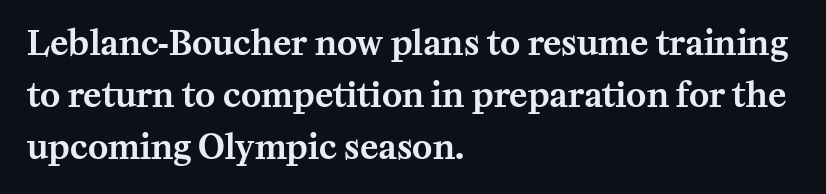
The image shows 34 px serif type, upright; set left-aligned, normal line spacing (1.53x), normal letter spacing, not underlined; medium stroke contrast and a medium x-height.
